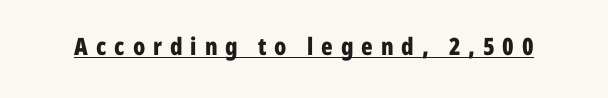
Q: Is the text bold? A: Yes.
Q: Is the text italic (slanted)? A: No, it is upright.
Q: Is the text underlined? A: Yes.
Q: Is the spacing between letters normal or unusually wide? A: Unusually wide.
